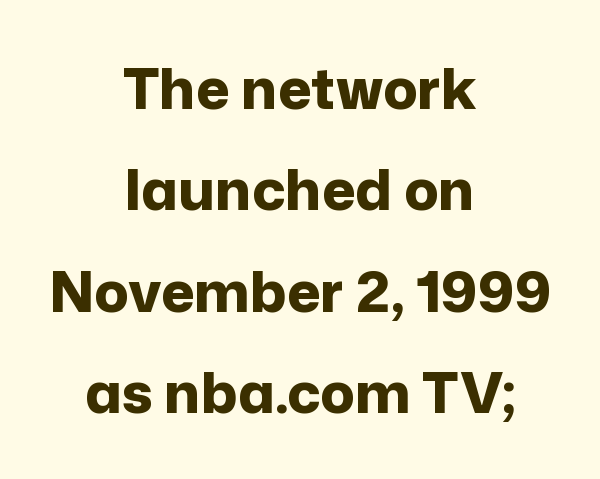
Q: Is the text bold? A: Yes.
Q: Is the text italic (slanted)? A: No, it is upright.
Q: Is the typeface a serif or a sans-serif typeface? A: Sans-serif.
Q: Is the text underlined? A: No.
Q: How is the paragraph aligned? A: Centered.
Q: Is the spacing between letters normal or unusually wide? A: Normal.
Q: Width (condensed, normal, or wide)? A: Normal.
Q: Stroke contrast? A: Low.
Q: x-height? A: Medium.
Q: Monospaced? A: No.
